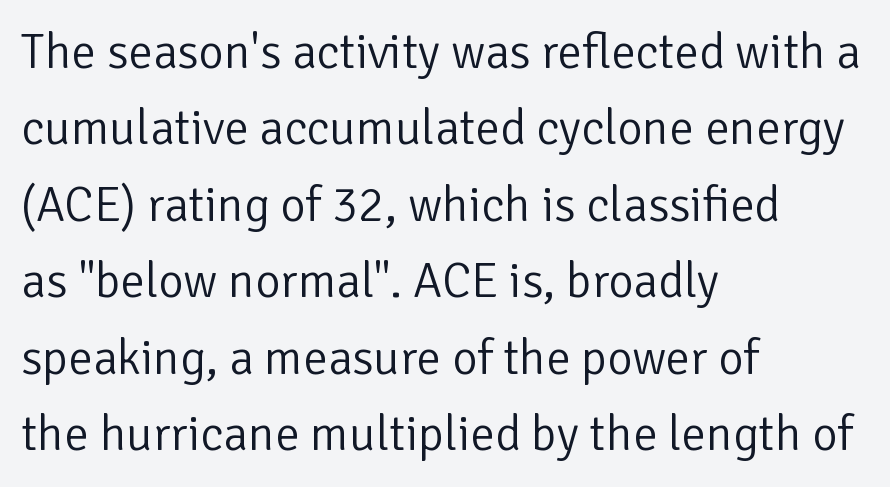
Left-aligned paragraph, ragged on the right. Check where the strokes stop: nothing finishes them off — pure sans. The face used here is proportionally spaced, like ordinary book or web type. Unmarked baselines from the first word to the last. The weight would be labelled regular, book, light, or lighter still. Italic: no, the glyphs are upright roman.
